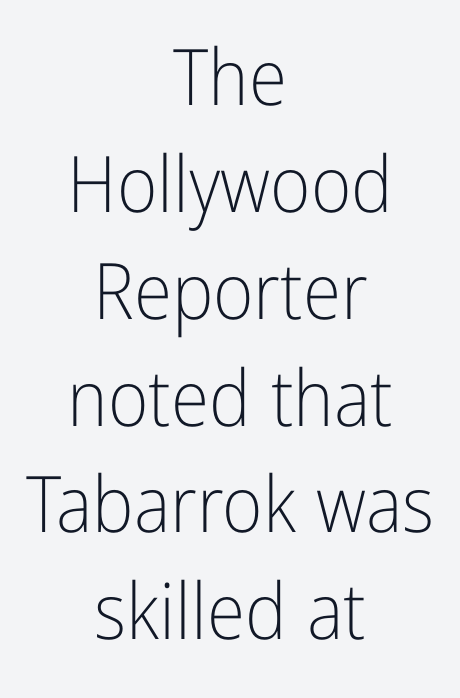
{"serif": "no", "italic": "no", "bold": "no", "weight": "light", "width": "condensed", "stroke_contrast": "low", "x_height": "medium", "monospaced": "no", "underline": "no", "align": "center", "line_spacing": "normal", "line_spacing_ratio": 1.37, "letter_spacing": "normal", "letter_spacing_em": 0.0, "glyph_px": 78}
